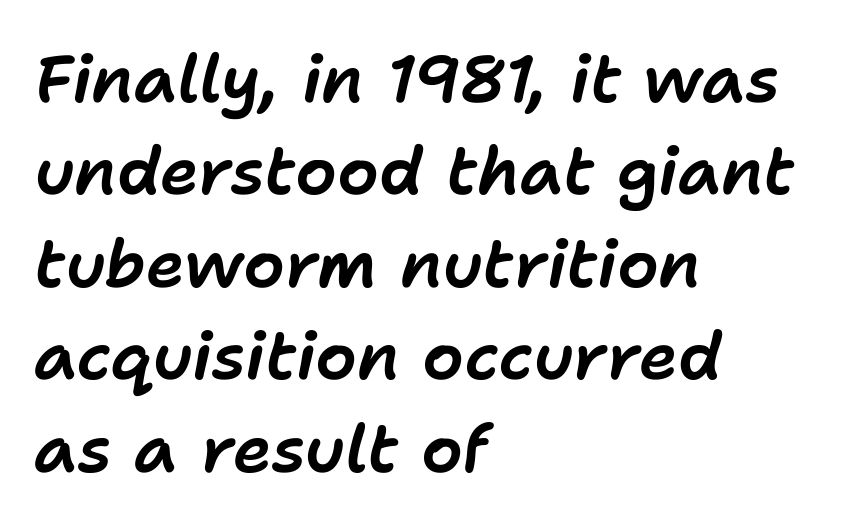
The image shows 66 px text type, italic (leaning right); set left-aligned, normal line spacing (1.4x), normal letter spacing, not underlined; low stroke contrast and a medium x-height.
